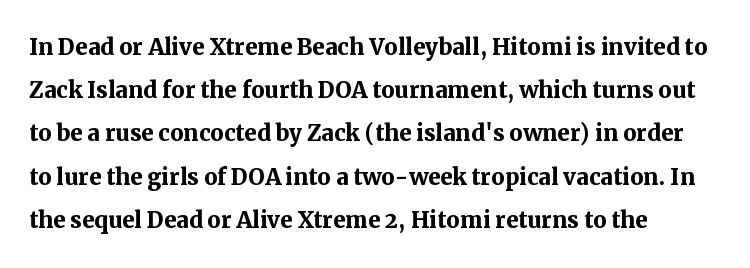
The image shows 30 px semibold serif type, upright; set left-aligned, normal line spacing (1.44x), normal letter spacing, not underlined; medium stroke contrast and a medium x-height.
